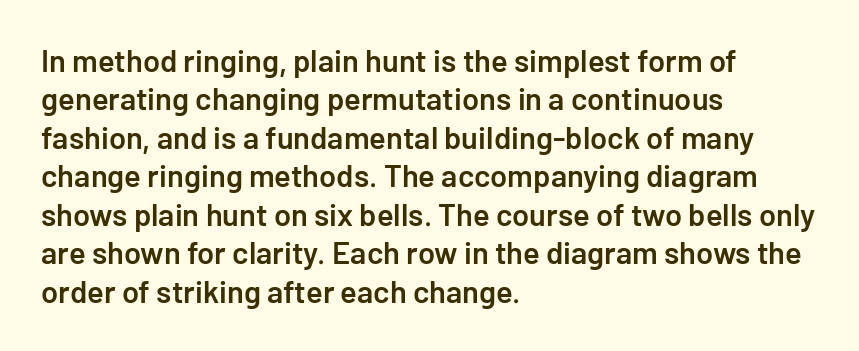
Q: Is the text bold? A: Semi-bold.
Q: Is the text italic (slanted)? A: No, it is upright.
Q: Is the typeface a serif or a sans-serif typeface? A: Sans-serif.
Q: Is the text underlined? A: No.
Q: How is the paragraph aligned? A: Left-aligned.
Q: Is the spacing between letters normal or unusually wide? A: Normal.
Q: Width (condensed, normal, or wide)? A: Normal.
Q: Stroke contrast? A: Low.
Q: x-height? A: Medium.
